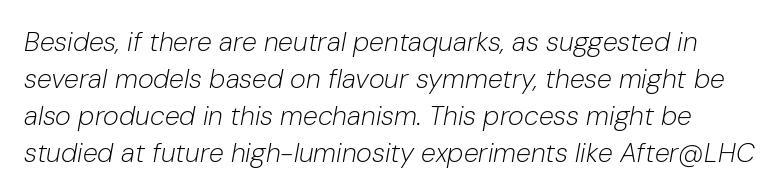
The image shows 27 px text type, italic (leaning right); set normal line spacing (1.37x), normal letter spacing, not underlined.
